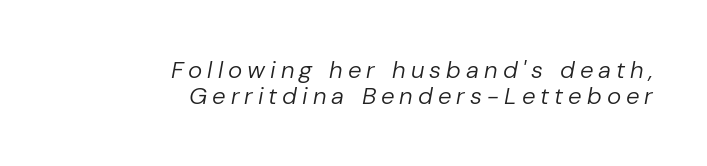
{"italic": "yes", "lean": "right", "slant_degrees": 10, "bold": "no", "underline": "no", "align": "right", "line_spacing": "tight", "line_spacing_ratio": 1.07, "letter_spacing": "wide", "letter_spacing_em": 0.21, "glyph_px": 24}
